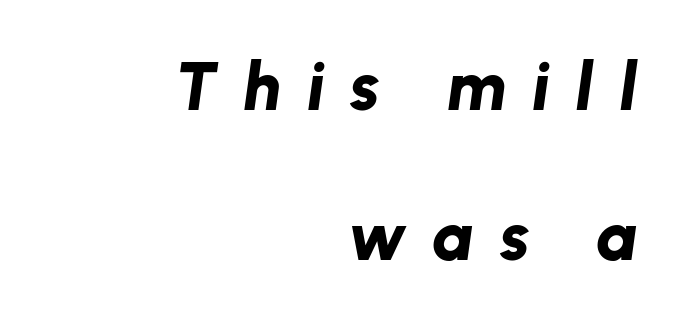
Q: Is the text bold? A: Yes.
Q: Is the text italic (slanted)? A: Yes, it leans right by about 8 degrees.
Q: Is the text underlined? A: No.
Q: How is the paragraph aligned? A: Right-aligned.
Q: Is the spacing between letters normal or unusually wide? A: Unusually wide.
Q: Is the spacing between lines tight, normal or loose? A: Loose.
Q: Width (condensed, normal, or wide)? A: Normal.
Q: Stroke contrast? A: Low.
Q: x-height? A: Medium.
Q: Monospaced? A: No.
